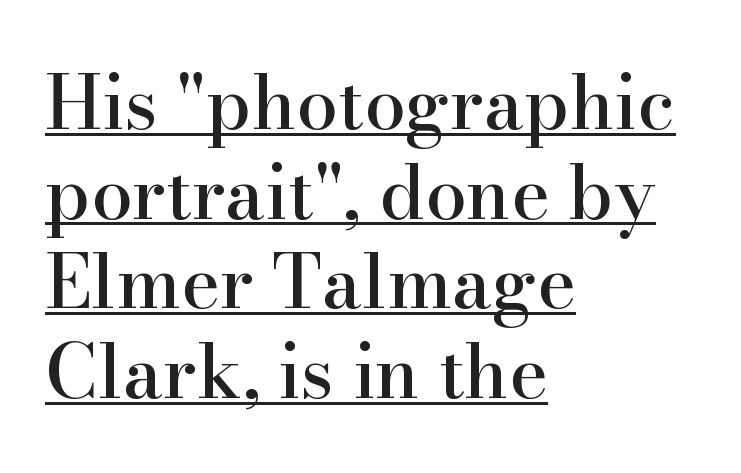
Q: Is the text italic (slanted)? A: No, it is upright.
Q: Is the typeface a serif or a sans-serif typeface? A: Serif.
Q: Is the text underlined? A: Yes.
Q: How is the paragraph aligned? A: Left-aligned.
Q: Is the spacing between letters normal or unusually wide? A: Normal.
Q: Width (condensed, normal, or wide)? A: Normal.
Q: Stroke contrast? A: High.
Q: x-height? A: Small.
Q: Monospaced? A: No.
